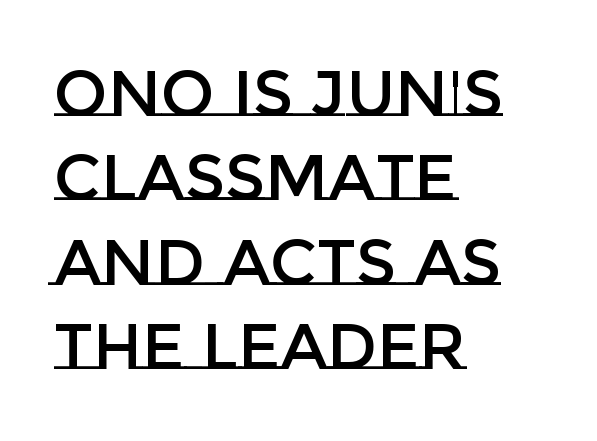
Q: Is the text italic (slanted)? A: No, it is upright.
Q: Is the text underlined? A: No.
Q: How is the paragraph aligned? A: Left-aligned.
Q: Is the spacing between letters normal or unusually wide? A: Normal.
Q: Is the spacing between lines tight, normal or loose? A: Normal.
Q: Width (condensed, normal, or wide)? A: Normal.
Q: Stroke contrast? A: Low.
Q: x-height? A: Large.
Q: Monospaced? A: No.
